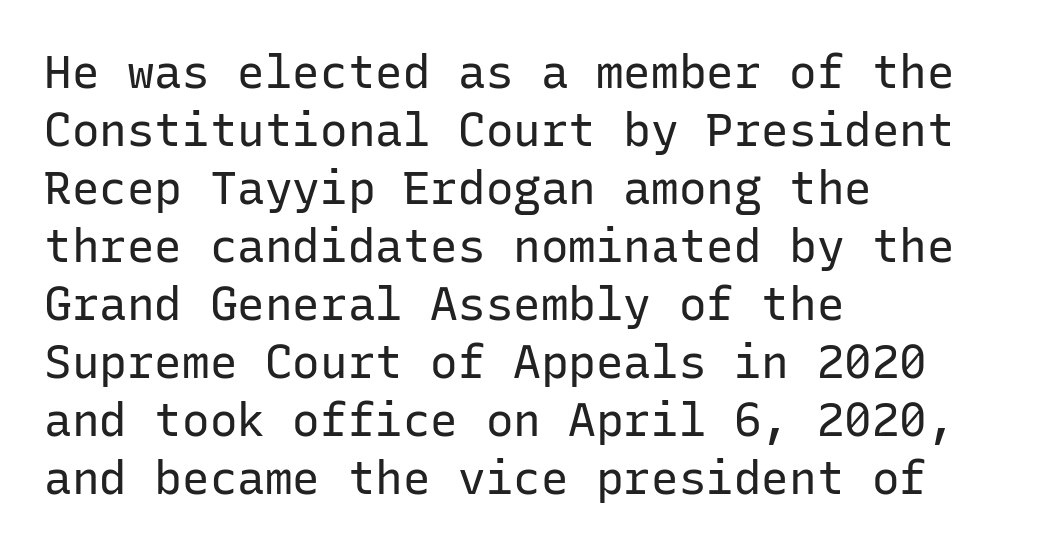
{"serif": "no", "italic": "no", "bold": "no", "weight": "regular", "width": "normal", "stroke_contrast": "low", "x_height": "medium", "monospaced": "yes", "underline": "no", "align": "left", "line_spacing": "normal", "line_spacing_ratio": 1.26, "letter_spacing": "normal", "letter_spacing_em": 0.0, "glyph_px": 46}
